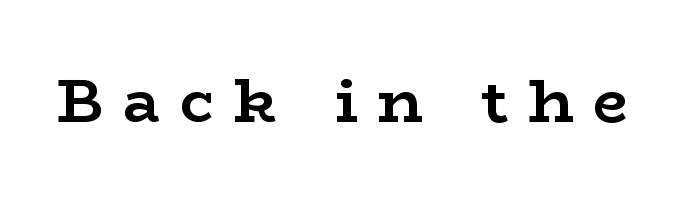
Q: Is the text bold? A: Yes.
Q: Is the text italic (slanted)? A: No, it is upright.
Q: Is the typeface a serif or a sans-serif typeface? A: Serif.
Q: Is the text underlined? A: No.
Q: Is the spacing between letters normal or unusually wide? A: Unusually wide.
Q: Width (condensed, normal, or wide)? A: Wide.
Q: Stroke contrast? A: Low.
Q: x-height? A: Medium.
Q: Monospaced? A: No.
